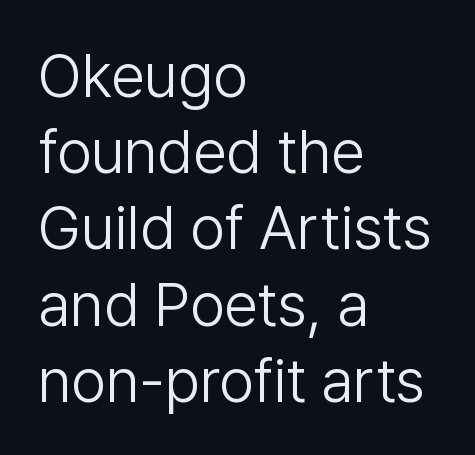
Q: Is the text bold? A: No.
Q: Is the text italic (slanted)? A: No, it is upright.
Q: Is the typeface a serif or a sans-serif typeface? A: Sans-serif.
Q: Is the text underlined? A: No.
Q: How is the paragraph aligned? A: Left-aligned.
Q: Is the spacing between letters normal or unusually wide? A: Normal.
Q: Is the spacing between lines tight, normal or loose? A: Normal.
Q: Width (condensed, normal, or wide)? A: Normal.
Q: Stroke contrast? A: Low.
Q: x-height? A: Medium.
Q: Monospaced? A: No.
